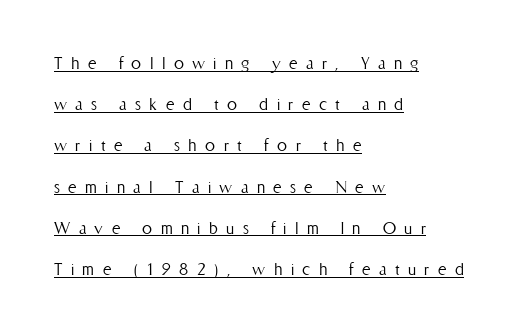
Q: Is the text bold? A: No.
Q: Is the text italic (slanted)? A: No, it is upright.
Q: Is the text underlined? A: Yes.
Q: How is the paragraph aligned? A: Left-aligned.
Q: Is the spacing between letters normal or unusually wide? A: Unusually wide.
Q: Is the spacing between lines tight, normal or loose? A: Loose.
